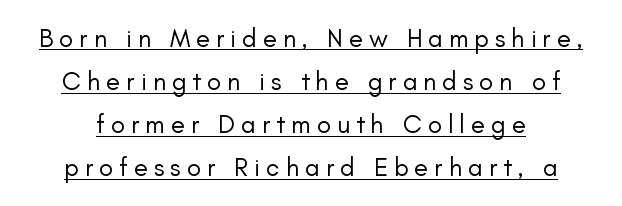
The specimen reads as upright at a glance. This reads as an unemphasized weight, regular at the heaviest. The face used here is rendered with a markedly widened letterfit. Is there an underline? Yes — a line sits under the letters. Regular leading.
